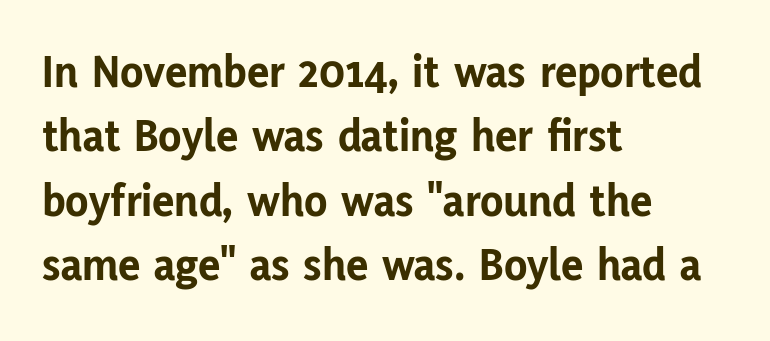
The image shows 47 px bold sans-serif type, upright; set left-aligned, normal line spacing (1.37x), normal letter spacing, not underlined; low stroke contrast and a medium x-height.
